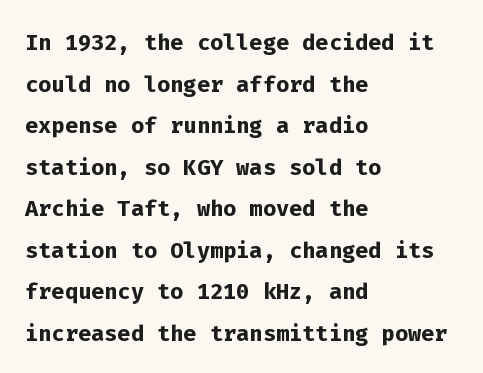
This is roman type, the default non-slanted kind. Is this a fixed-width face? Yes — each glyph sits in an identical cell. Casual observation: everything's shoved over to the left. The gap between lines stays unmarked.
